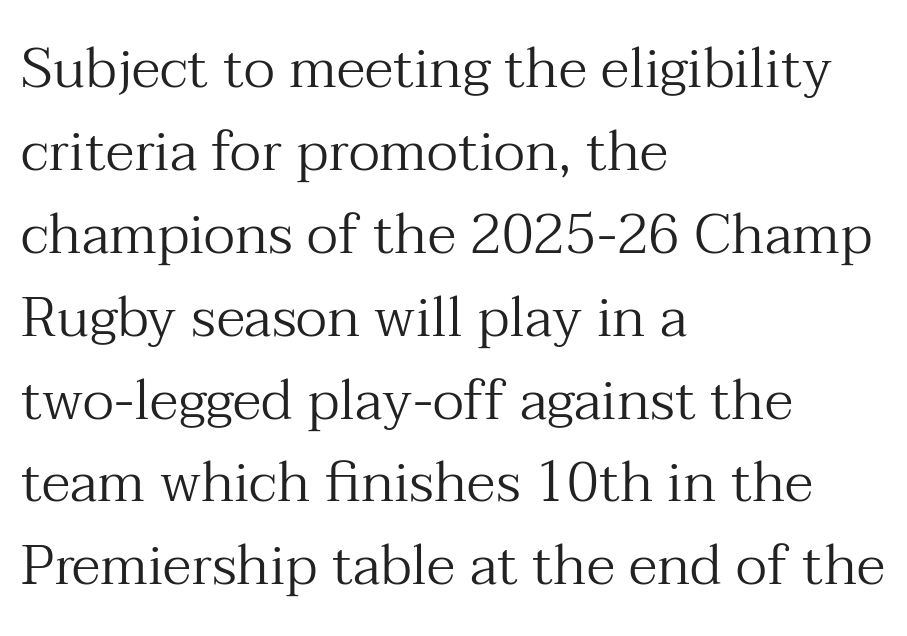
{"serif": "yes", "italic": "no", "bold": "no", "weight": "regular", "width": "normal", "stroke_contrast": "medium", "x_height": "medium", "monospaced": "no", "underline": "no", "align": "left", "line_spacing": "normal", "line_spacing_ratio": 1.48, "letter_spacing": "normal", "letter_spacing_em": 0.0, "glyph_px": 56}
